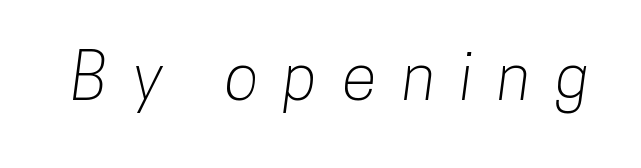
{"serif": "no", "width": "condensed", "stroke_contrast": "low", "x_height": "medium", "monospaced": "no", "underline": "no", "letter_spacing": "wide", "letter_spacing_em": 0.39, "glyph_px": 64}
